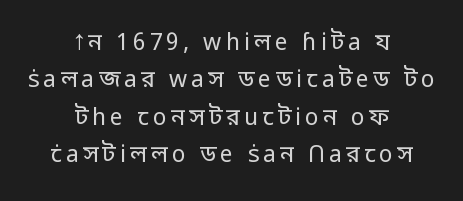
Q: Is the text bold? A: No.
Q: Is the text italic (slanted)? A: No, it is upright.
Q: Is the text underlined? A: No.
Q: How is the paragraph aligned? A: Centered.
Q: Is the spacing between lines tight, normal or loose? A: Normal.
